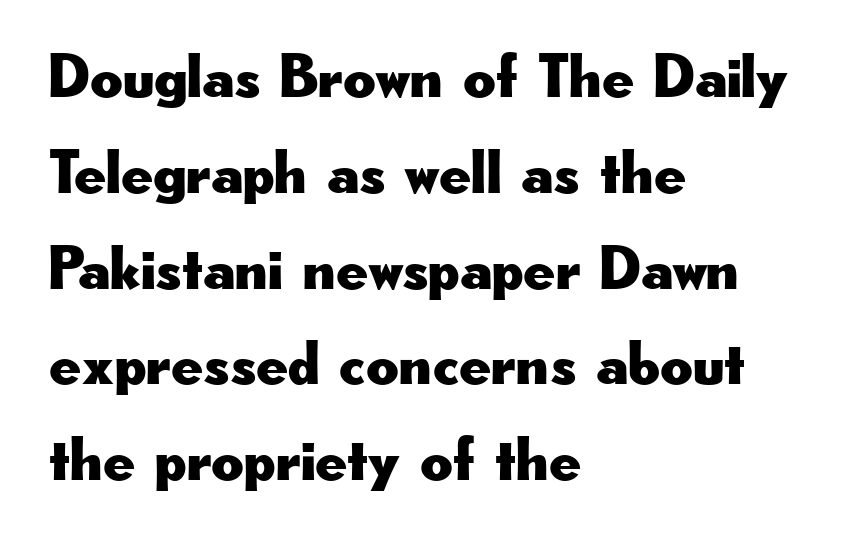
Q: Is the text italic (slanted)? A: No, it is upright.
Q: Is the typeface a serif or a sans-serif typeface? A: Sans-serif.
Q: Is the text underlined? A: No.
Q: How is the paragraph aligned? A: Left-aligned.
Q: Is the spacing between letters normal or unusually wide? A: Normal.
Q: Is the spacing between lines tight, normal or loose? A: Normal.
Q: Width (condensed, normal, or wide)? A: Wide.
Q: Stroke contrast? A: Low.
Q: x-height? A: Small.
Q: Monospaced? A: No.
